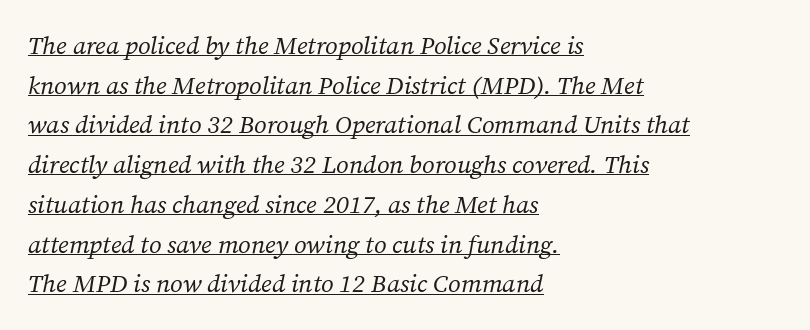
The image shows 25 px text type, italic (leaning right); set left-aligned, normal line spacing (1.59x), normal letter spacing, underlined.
